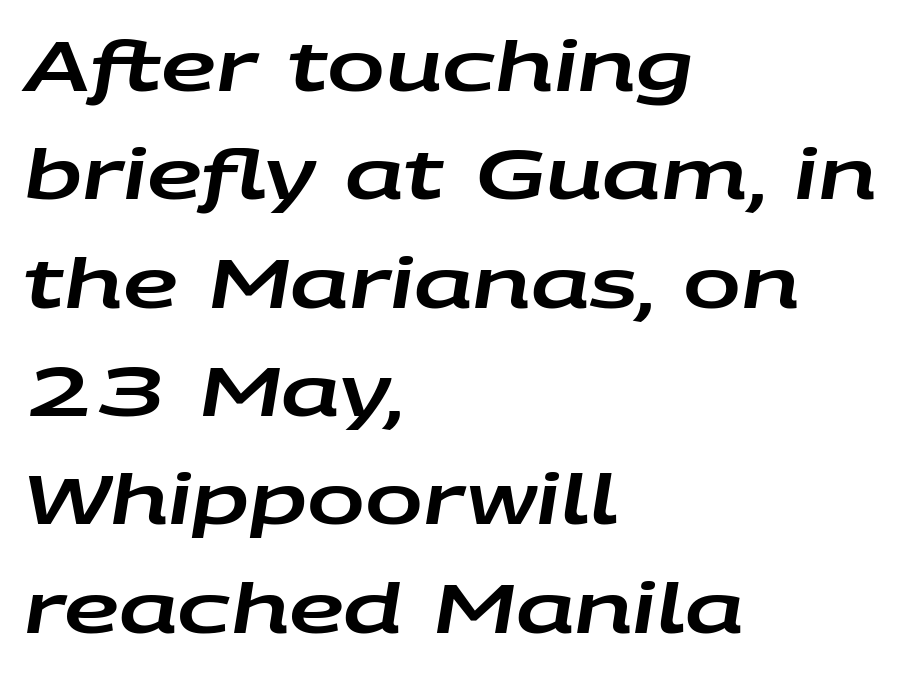
Evenly set lines give the paragraph a standard silhouette. Clear beneath every line of the passage. Do the characters align in a grid? No, the font is proportional. Leftover space on each line is placed entirely after the last word. Default kerning and tracking; the words read as compact shapes. In terms of posture, this sample is oblique.
